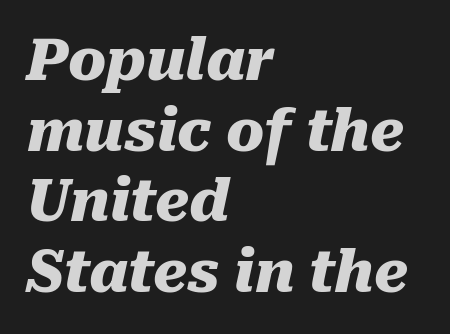
Q: Is the text bold? A: Yes.
Q: Is the text italic (slanted)? A: Yes, it leans right by about 10 degrees.
Q: Is the text underlined? A: No.
Q: How is the paragraph aligned? A: Left-aligned.
Q: Is the spacing between letters normal or unusually wide? A: Normal.
Q: Width (condensed, normal, or wide)? A: Normal.
Q: Stroke contrast? A: Medium.
Q: x-height? A: Medium.
Q: Monospaced? A: No.
